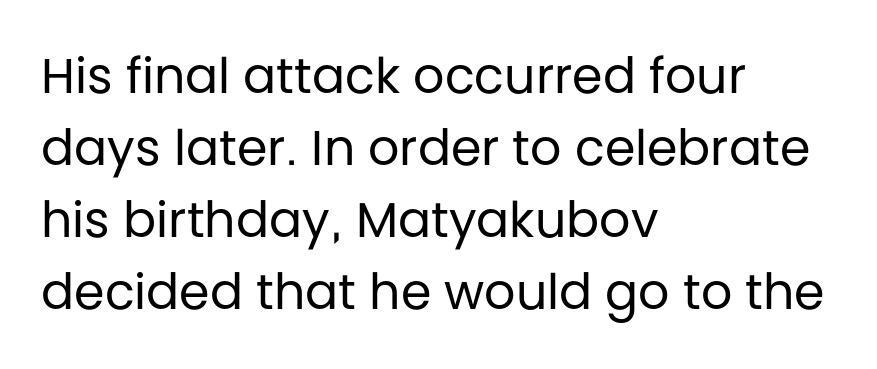
The image shows 49 px regular-weight sans-serif type, upright; set left-aligned, normal line spacing (1.47x), normal letter spacing, not underlined; low stroke contrast and a large x-height.
